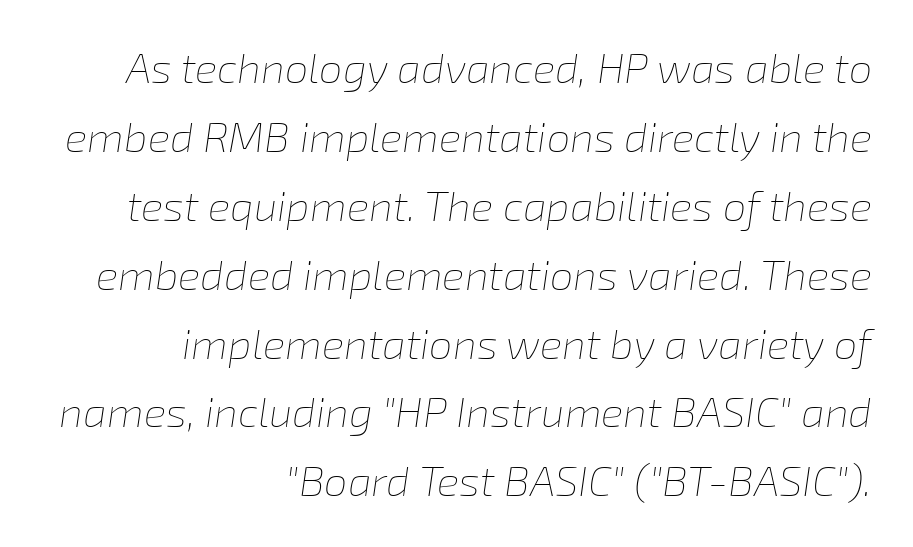
Q: Is the text bold? A: No.
Q: Is the text italic (slanted)? A: Yes, it leans right by about 8 degrees.
Q: Is the text underlined? A: No.
Q: How is the paragraph aligned? A: Right-aligned.
Q: Is the spacing between letters normal or unusually wide? A: Normal.
Q: Is the spacing between lines tight, normal or loose? A: Normal.
Q: Width (condensed, normal, or wide)? A: Normal.
Q: Stroke contrast? A: Low.
Q: x-height? A: Medium.
Q: Monospaced? A: No.
